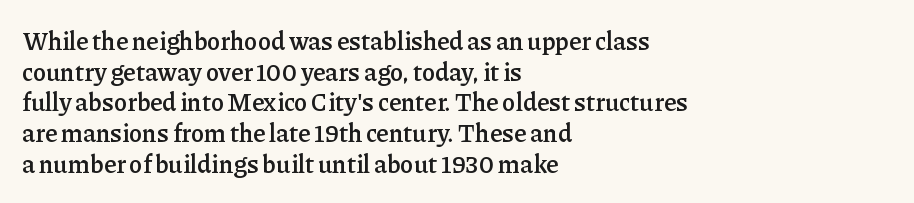
The text block is weighted toward the left margin, trailing off unevenly rightward. What weight is shown? A semibold, between regular and bold. Look at the tracking — it's just the regular setting, nothing added. Quick note: not italic, upright. A bare baseline throughout the passage.
